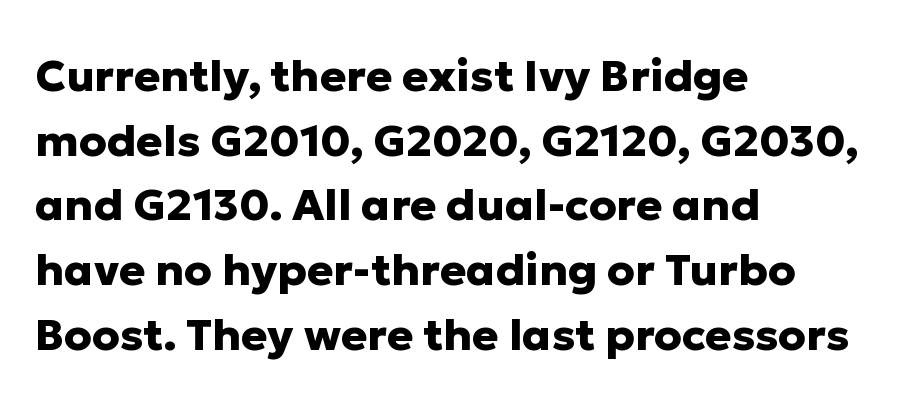
{"serif": "no", "italic": "no", "bold": "yes", "weight": "heavy", "width": "normal", "stroke_contrast": "low", "x_height": "medium", "monospaced": "no", "underline": "no", "align": "left", "line_spacing": "normal", "line_spacing_ratio": 1.47, "letter_spacing": "normal", "letter_spacing_em": 0.0, "glyph_px": 44}
